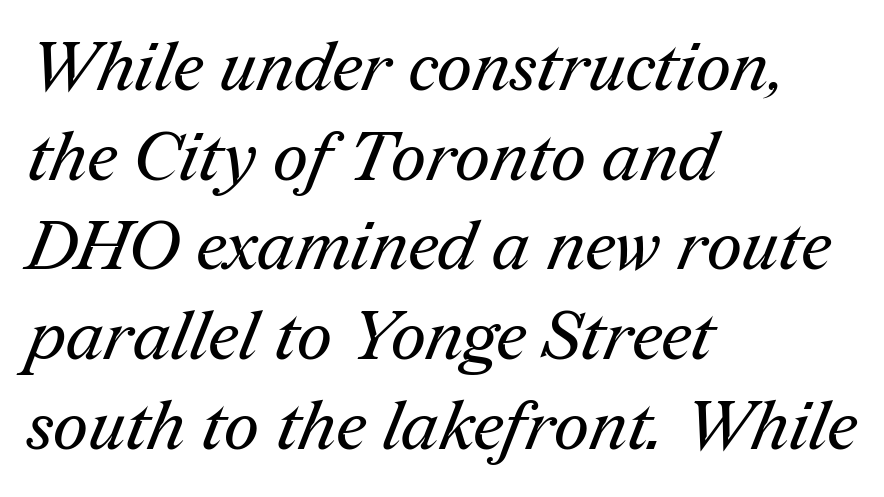
Q: Is the text bold? A: No.
Q: Is the typeface a serif or a sans-serif typeface? A: Serif.
Q: Is the text underlined? A: No.
Q: How is the paragraph aligned? A: Left-aligned.
Q: Is the spacing between letters normal or unusually wide? A: Normal.
Q: Is the spacing between lines tight, normal or loose? A: Normal.
Q: Width (condensed, normal, or wide)? A: Normal.
Q: Stroke contrast? A: Medium.
Q: x-height? A: Medium.
Q: Monospaced? A: No.
